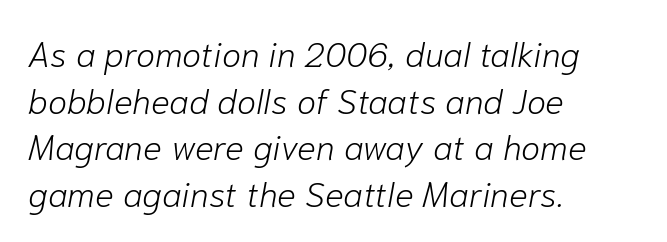
{"italic": "yes", "lean": "right", "slant_degrees": 10, "bold": "no", "weight": "light", "width": "normal", "stroke_contrast": "low", "x_height": "medium", "monospaced": "no", "underline": "no", "align": "left", "line_spacing": "normal", "line_spacing_ratio": 1.33, "letter_spacing": "normal", "letter_spacing_em": 0.0, "glyph_px": 35}
